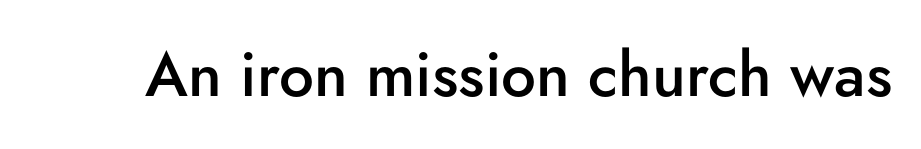
The image shows 62 px semibold sans-serif type, upright; set normal letter spacing, not underlined; low stroke contrast and a small x-height.
